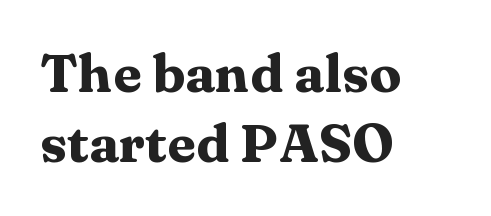
Q: Is the text bold? A: Yes.
Q: Is the text italic (slanted)? A: No, it is upright.
Q: Is the typeface a serif or a sans-serif typeface? A: Serif.
Q: Is the text underlined? A: No.
Q: How is the paragraph aligned? A: Left-aligned.
Q: Is the spacing between letters normal or unusually wide? A: Normal.
Q: Is the spacing between lines tight, normal or loose? A: Normal.
Q: Width (condensed, normal, or wide)? A: Wide.
Q: Stroke contrast? A: Medium.
Q: x-height? A: Medium.
Q: Monospaced? A: No.
